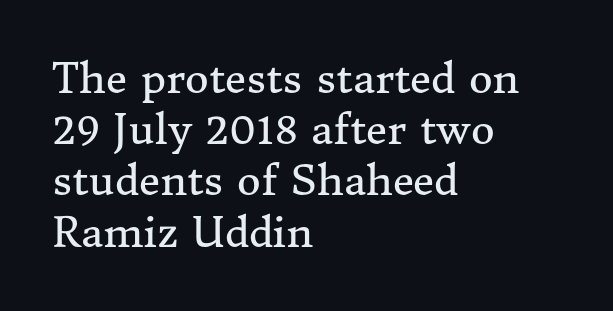
Q: Is the text bold? A: No.
Q: Is the text italic (slanted)? A: No, it is upright.
Q: Is the typeface a serif or a sans-serif typeface? A: Serif.
Q: Is the text underlined? A: No.
Q: How is the paragraph aligned? A: Left-aligned.
Q: Is the spacing between letters normal or unusually wide? A: Normal.
Q: Is the spacing between lines tight, normal or loose? A: Normal.
Q: Width (condensed, normal, or wide)? A: Normal.
Q: Stroke contrast? A: Medium.
Q: x-height? A: Medium.
Q: Monospaced? A: No.
